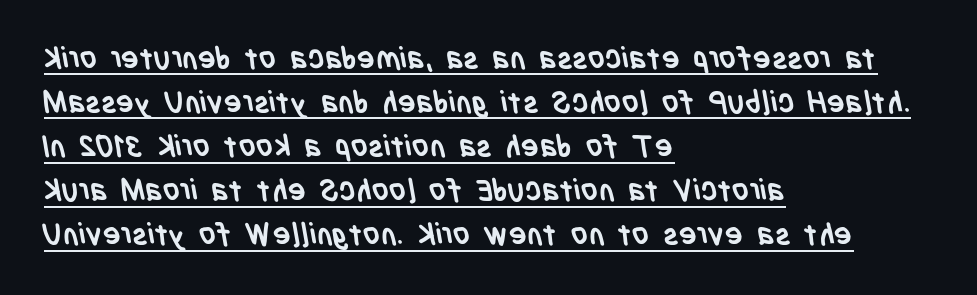
This is sans-serif lettering, the kind often seen on screens and signage. Think of a printed novel: that variable character pitch is what you see here. Which margin do the lines hug? The left one — the right edge is uneven. Somebody hit Ctrl+U on this one — the words are underlined.
